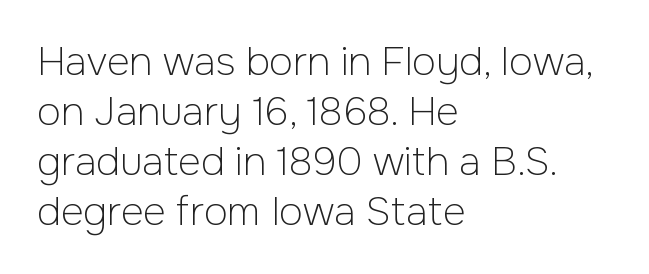
{"serif": "no", "italic": "no", "bold": "no", "weight": "light", "width": "normal", "stroke_contrast": "low", "x_height": "medium", "monospaced": "no", "underline": "no", "align": "left", "line_spacing": "normal", "line_spacing_ratio": 1.28, "letter_spacing": "normal", "letter_spacing_em": 0.0, "glyph_px": 39}
